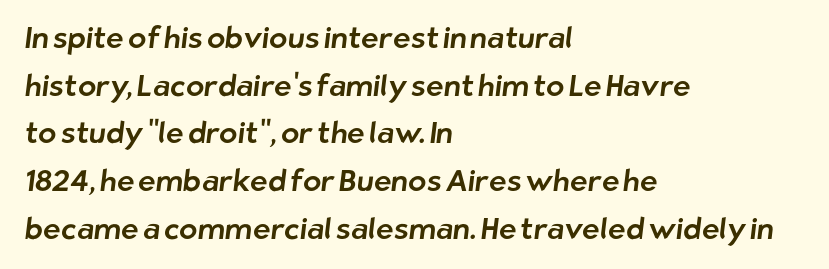
What kind of face is this? One without serifs — a sans. Think of a printed novel: that variable character pitch is what you see here. The type is set solid horizontally, with unmodified tracking. The rows are spaced the way most documents space them.
